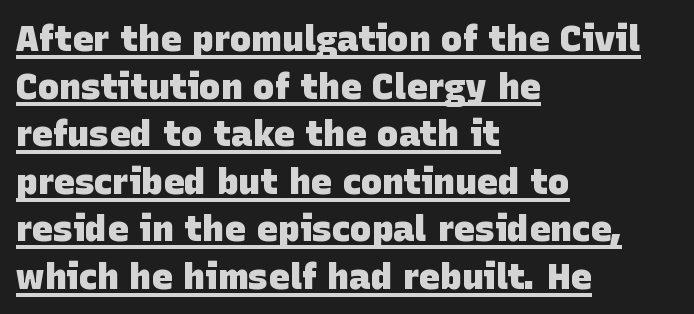
{"serif": "no", "bold": "yes", "weight": "heavy", "width": "normal", "stroke_contrast": "low", "x_height": "large", "monospaced": "no", "underline": "yes", "align": "left", "line_spacing": "normal", "line_spacing_ratio": 1.32, "letter_spacing": "normal", "letter_spacing_em": 0.0, "glyph_px": 36}
